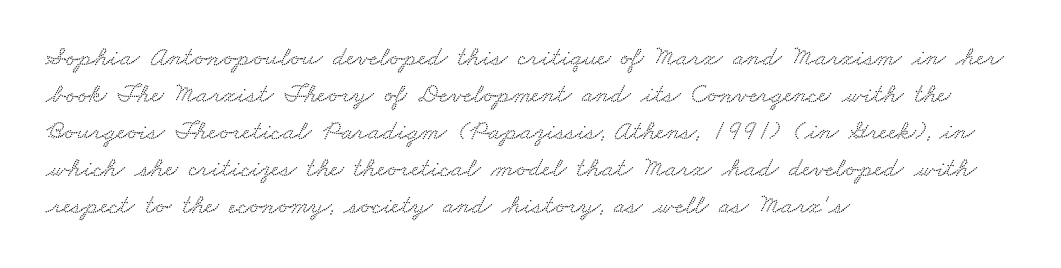
{"underline": "no", "align": "left", "line_spacing": "normal", "line_spacing_ratio": 1.37, "letter_spacing": "normal", "letter_spacing_em": 0.0, "glyph_px": 27}
